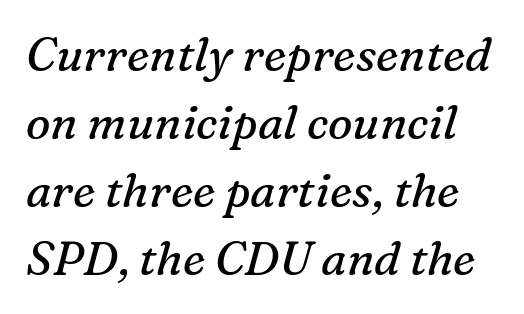
Q: Is the text bold? A: No.
Q: Is the text italic (slanted)? A: Yes, it leans right by about 16 degrees.
Q: Is the typeface a serif or a sans-serif typeface? A: Serif.
Q: Is the text underlined? A: No.
Q: Is the spacing between letters normal or unusually wide? A: Normal.
Q: Is the spacing between lines tight, normal or loose? A: Normal.
Q: Width (condensed, normal, or wide)? A: Normal.
Q: Stroke contrast? A: Medium.
Q: x-height? A: Medium.
Q: Monospaced? A: No.
